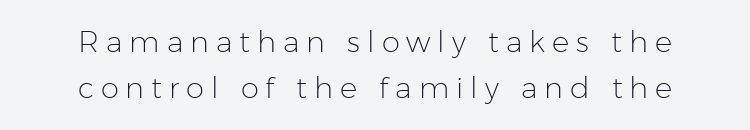
{"serif": "no", "italic": "no", "bold": "no", "weight": "light", "width": "normal", "stroke_contrast": "low", "x_height": "medium", "monospaced": "no", "underline": "no", "align": "center", "line_spacing": "normal", "line_spacing_ratio": 1.59, "letter_spacing": "wide", "letter_spacing_em": 0.24, "glyph_px": 29}
